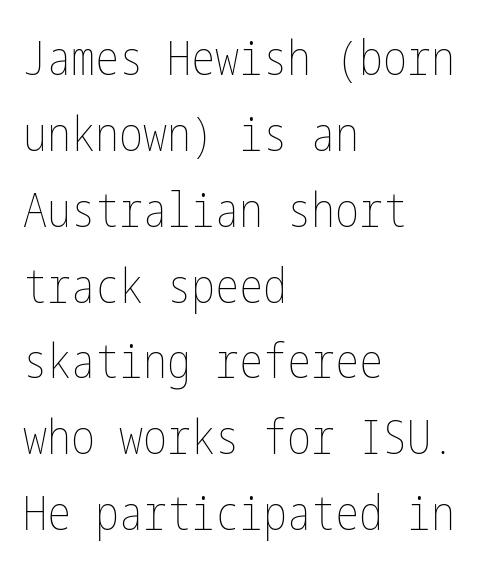
Q: Is the text bold? A: No.
Q: Is the text italic (slanted)? A: No, it is upright.
Q: Is the text underlined? A: No.
Q: How is the paragraph aligned? A: Left-aligned.
Q: Is the spacing between letters normal or unusually wide? A: Normal.
Q: Is the spacing between lines tight, normal or loose? A: Normal.
Q: Width (condensed, normal, or wide)? A: Condensed.
Q: Stroke contrast? A: Low.
Q: x-height? A: Medium.
